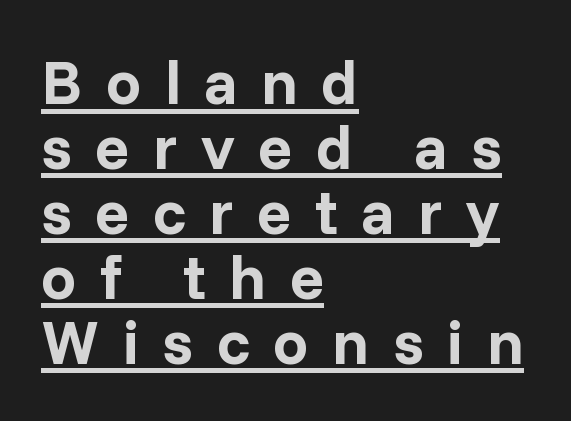
Q: Is the text bold? A: Yes.
Q: Is the text italic (slanted)? A: No, it is upright.
Q: Is the typeface a serif or a sans-serif typeface? A: Sans-serif.
Q: Is the text underlined? A: Yes.
Q: How is the paragraph aligned? A: Left-aligned.
Q: Is the spacing between letters normal or unusually wide? A: Unusually wide.
Q: Is the spacing between lines tight, normal or loose? A: Tight.
Q: Width (condensed, normal, or wide)? A: Normal.
Q: Stroke contrast? A: Low.
Q: x-height? A: Medium.
Q: Monospaced? A: No.
